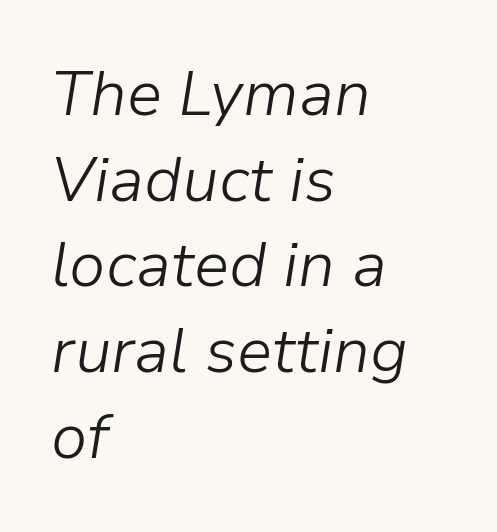
Q: Is the text bold? A: No.
Q: Is the text italic (slanted)? A: Yes, it leans right by about 9 degrees.
Q: Is the text underlined? A: No.
Q: How is the paragraph aligned? A: Left-aligned.
Q: Is the spacing between letters normal or unusually wide? A: Normal.
Q: Is the spacing between lines tight, normal or loose? A: Normal.
Q: Width (condensed, normal, or wide)? A: Normal.
Q: Stroke contrast? A: Low.
Q: x-height? A: Medium.
Q: Monospaced? A: No.
